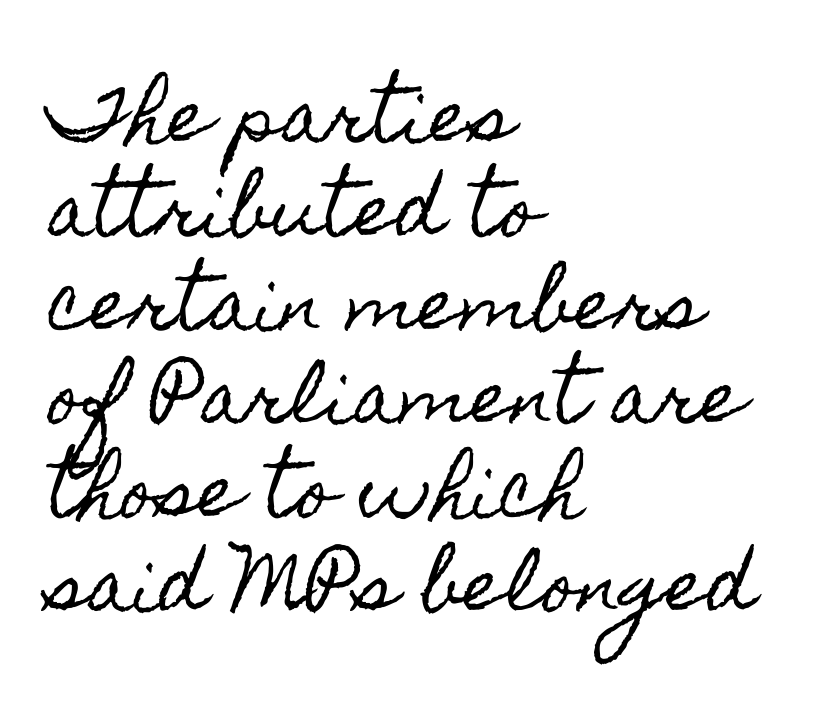
The image shows 70 px condensed type; set left-aligned, normal line spacing (1.34x), normal letter spacing, not underlined; a small x-height.
